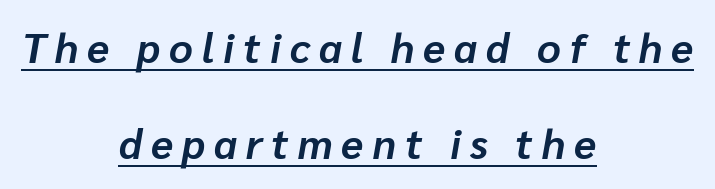
Look at the stroke-to-counter ratio: heavy, a bold. The tracking jumps out immediately: characters are airy and widely separated. The text carries the slant typical of an italic or oblique font. The rendering uses natural spacing where letterforms have individual widths. If you measured baseline to baseline, you'd find a long distance.
